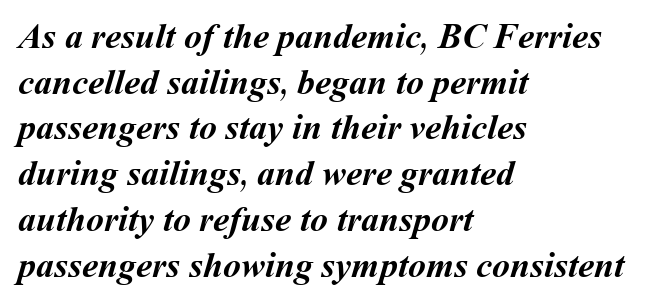
Q: Is the text bold? A: Yes.
Q: Is the text underlined? A: No.
Q: How is the paragraph aligned? A: Left-aligned.
Q: Is the spacing between letters normal or unusually wide? A: Normal.
Q: Is the spacing between lines tight, normal or loose? A: Normal.
Q: Width (condensed, normal, or wide)? A: Normal.
Q: Stroke contrast? A: Medium.
Q: x-height? A: Medium.
Q: Monospaced? A: No.
